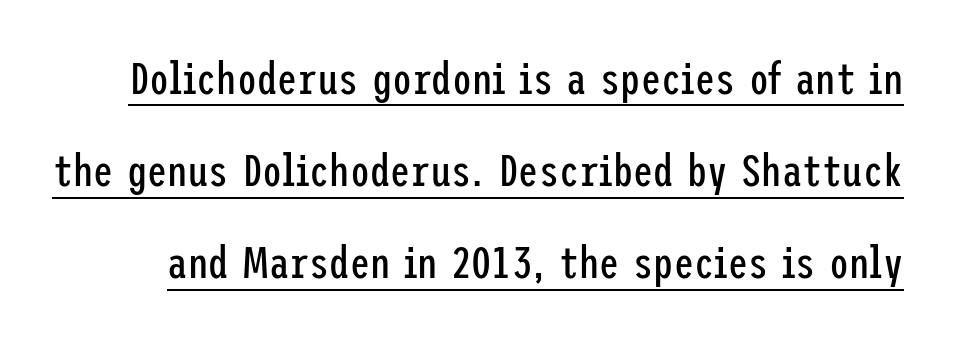
The image shows 45 px regular-weight, condensed sans-serif type, upright; set loose line spacing (2.05x), normal letter spacing, underlined; low stroke contrast and a medium x-height.
